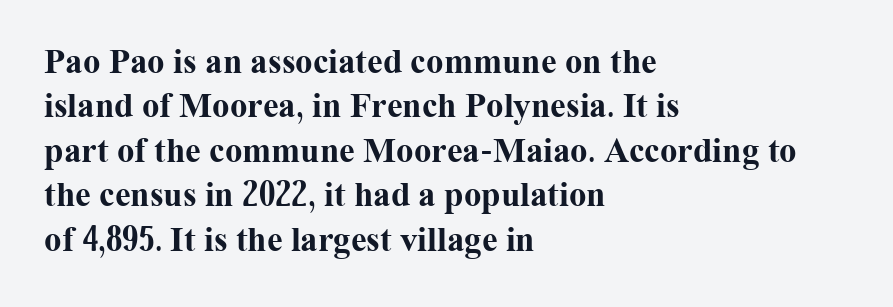
Thick stems and heavy bowls — unmistakably bold. The designer went with a serif here, giving each stem small feet. Think of a printed novel: that variable character pitch is what you see here. What stands out about the letter spacing? Nothing — it is the standard amount. The designer left line spacing at the default. Type without underlining.
